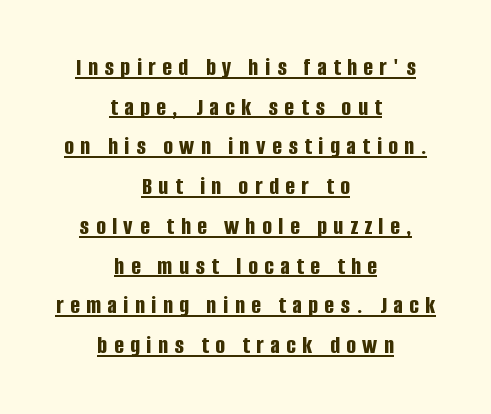
The image shows 25 px bold type, upright; set centered, normal line spacing (1.59x), unusually wide letter spacing (+0.27 em), underlined.
